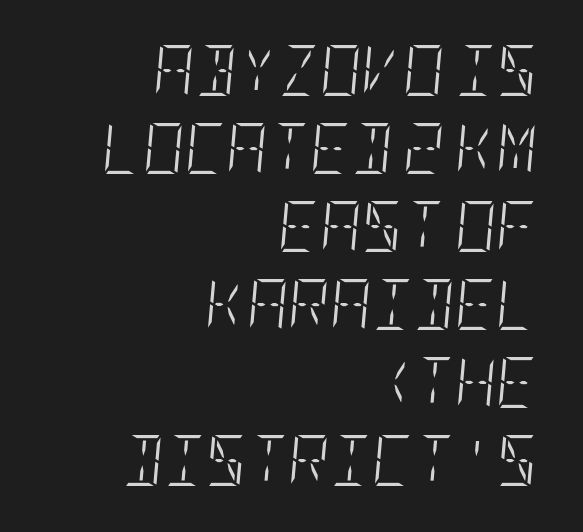
The image shows 51 px light, condensed type, italic (leaning right); set right-aligned, normal line spacing (1.53x), normal letter spacing, not underlined; low stroke contrast and a large x-height.
